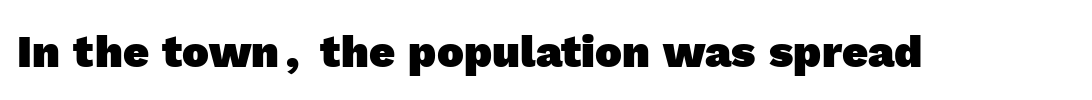
Q: Is the text bold? A: Yes.
Q: Is the typeface a serif or a sans-serif typeface? A: Sans-serif.
Q: Is the text underlined? A: No.
Q: Is the spacing between letters normal or unusually wide? A: Normal.
Q: Width (condensed, normal, or wide)? A: Normal.
Q: x-height? A: Medium.
Q: Monospaced? A: No.
